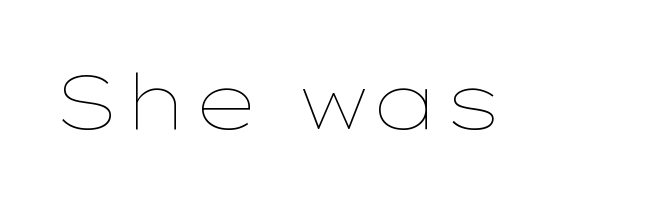
The image shows 76 px thin, wide type, upright; set normal letter spacing, not underlined; low stroke contrast and a medium x-height.
